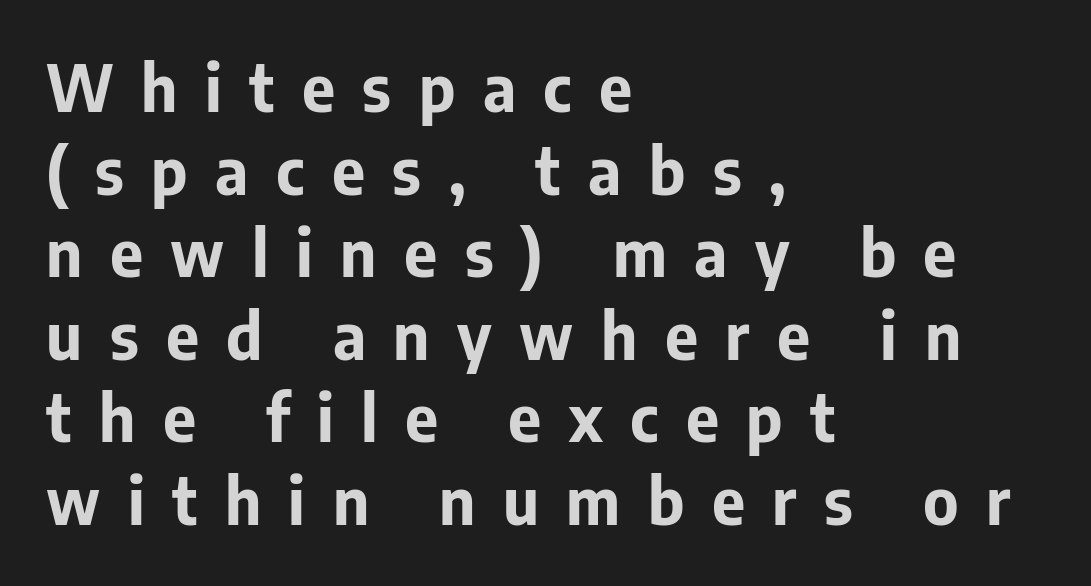
{"serif": "no", "italic": "no", "bold": "yes", "weight": "bold", "width": "normal", "stroke_contrast": "low", "x_height": "medium", "monospaced": "no", "underline": "no", "align": "left", "line_spacing": "normal", "line_spacing_ratio": 1.29, "letter_spacing": "wide", "letter_spacing_em": 0.43, "glyph_px": 64}
